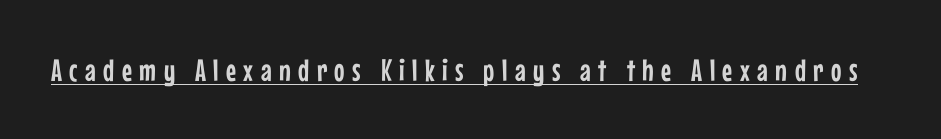
The image shows 31 px condensed sans-serif type, upright; set unusually wide letter spacing (+0.24 em), underlined; low stroke contrast and a medium x-height.
